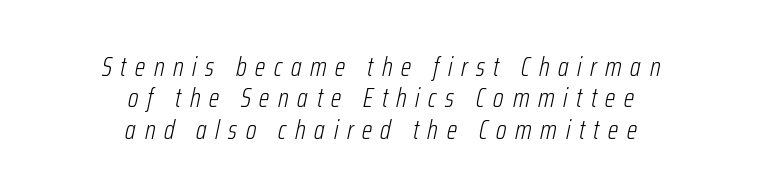
{"italic": "yes", "lean": "right", "slant_degrees": 12, "bold": "no", "underline": "no", "align": "center", "line_spacing_ratio": 1.16, "letter_spacing": "wide", "letter_spacing_em": 0.32, "glyph_px": 27}
